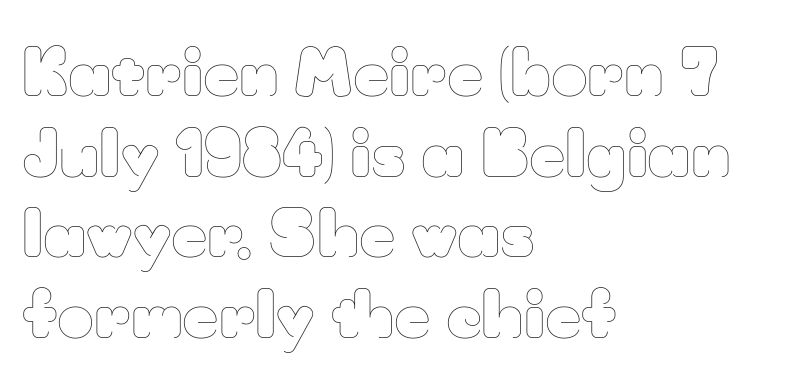
{"italic": "no", "bold": "no", "weight": "thin", "width": "normal", "stroke_contrast": "low", "x_height": "small", "monospaced": "no", "underline": "no", "align": "left", "line_spacing": "normal", "line_spacing_ratio": 1.28, "letter_spacing": "normal", "letter_spacing_em": 0.0, "glyph_px": 63}
